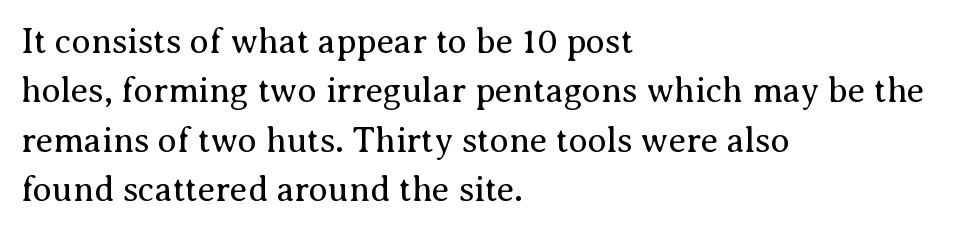
Q: Is the text bold? A: No.
Q: Is the text italic (slanted)? A: No, it is upright.
Q: Is the typeface a serif or a sans-serif typeface? A: Serif.
Q: Is the text underlined? A: No.
Q: How is the paragraph aligned? A: Left-aligned.
Q: Is the spacing between letters normal or unusually wide? A: Normal.
Q: Is the spacing between lines tight, normal or loose? A: Normal.
Q: Width (condensed, normal, or wide)? A: Normal.
Q: Stroke contrast? A: Medium.
Q: x-height? A: Medium.
Q: Monospaced? A: No.
